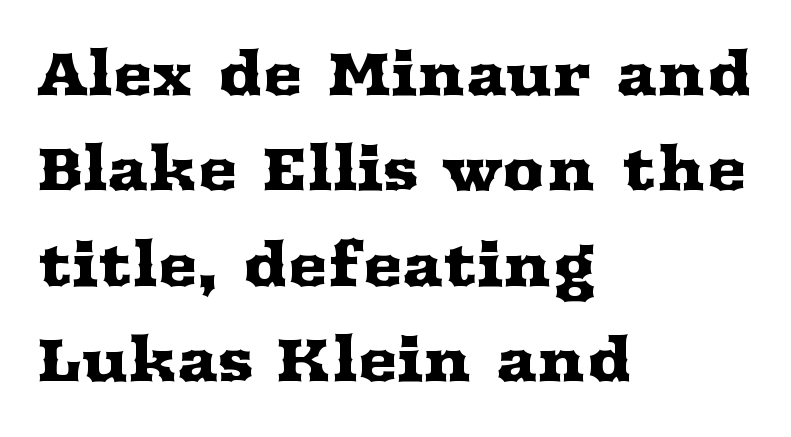
{"serif": "yes", "italic": "no", "width": "wide", "stroke_contrast": "medium", "x_height": "medium", "monospaced": "no", "underline": "no", "align": "left", "line_spacing": "normal", "line_spacing_ratio": 1.59, "letter_spacing": "normal", "letter_spacing_em": 0.0, "glyph_px": 60}
